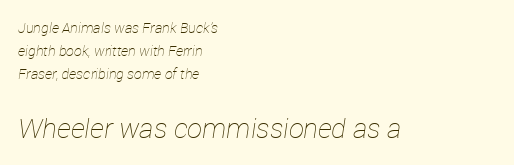
{"italic": "yes", "lean": "right", "slant_degrees": 12, "bold": "no", "underline": "no", "align": "left", "line_spacing": "normal", "line_spacing_ratio": 1.66, "letter_spacing": "normal", "letter_spacing_em": 0.0, "larger_block": "second", "size_ratio": 1.93, "glyph_px": 27}
